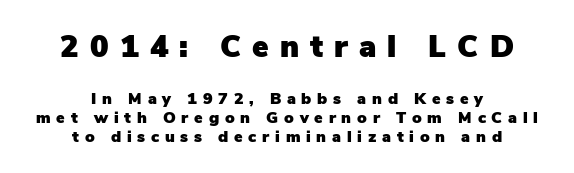
{"serif": "no", "italic": "no", "width": "normal", "stroke_contrast": "low", "x_height": "medium", "monospaced": "no", "underline": "no", "align": "center", "line_spacing_ratio": 1.19, "letter_spacing": "wide", "letter_spacing_em": 0.36, "larger_block": "first", "size_ratio": 1.94, "glyph_px": 31}
